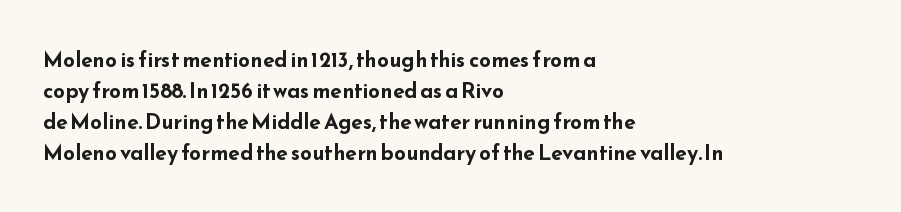
The image shows 21 px bold type, upright; set left-aligned, normal line spacing (1.47x), normal letter spacing, not underlined.
